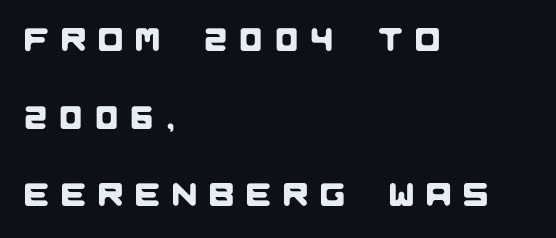
This rendering widens character spacing well past its baseline value. Leftover space on each line is placed entirely after the last word. The glyphs are unaccompanied by any horizontal stroke below them. In terms of letterform style, serifs are entirely absent.
